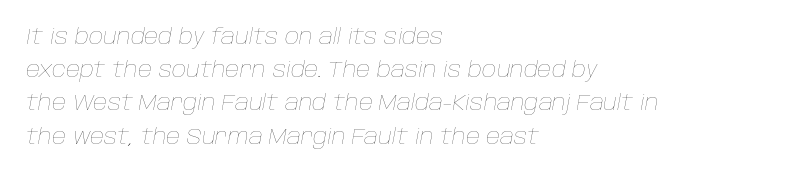
Short note: letters normally spaced. This sample is left-justified, so line endings fall wherever the words run out. No word sits above an underline. Quick note: italic. Weight: not bold — regular or lighter.
